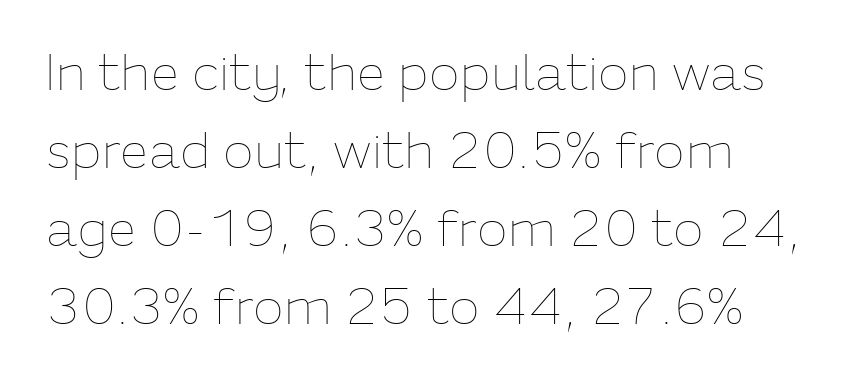
Honestly, there is no underline to notice here at all. A student would call this left alignment; a typographer would say flush left, rag right. Weight: in the light-to-regular range. The vertical gap from one line to the next is medium.
